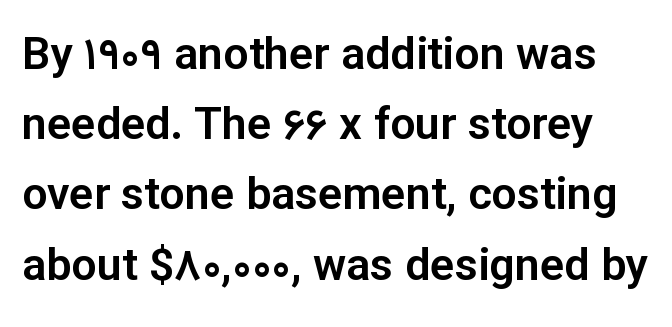
Q: Is the text italic (slanted)? A: No, it is upright.
Q: Is the typeface a serif or a sans-serif typeface? A: Sans-serif.
Q: Is the text underlined? A: No.
Q: Is the spacing between letters normal or unusually wide? A: Normal.
Q: Is the spacing between lines tight, normal or loose? A: Normal.
Q: Width (condensed, normal, or wide)? A: Normal.
Q: Stroke contrast? A: Low.
Q: x-height? A: Medium.
Q: Monospaced? A: No.
